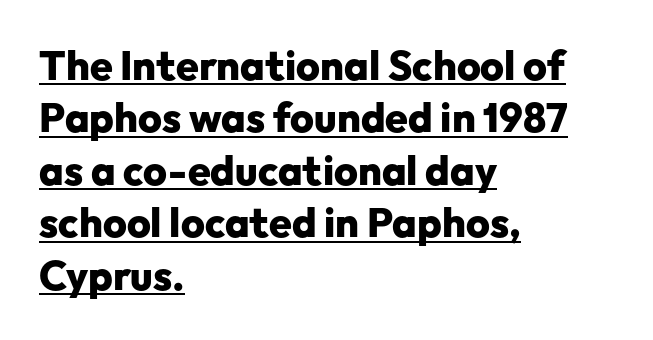
{"serif": "no", "italic": "no", "bold": "yes", "weight": "heavy", "width": "normal", "stroke_contrast": "low", "x_height": "medium", "monospaced": "no", "underline": "yes", "align": "left", "line_spacing": "normal", "line_spacing_ratio": 1.28, "letter_spacing": "normal", "letter_spacing_em": 0.0, "glyph_px": 41}
